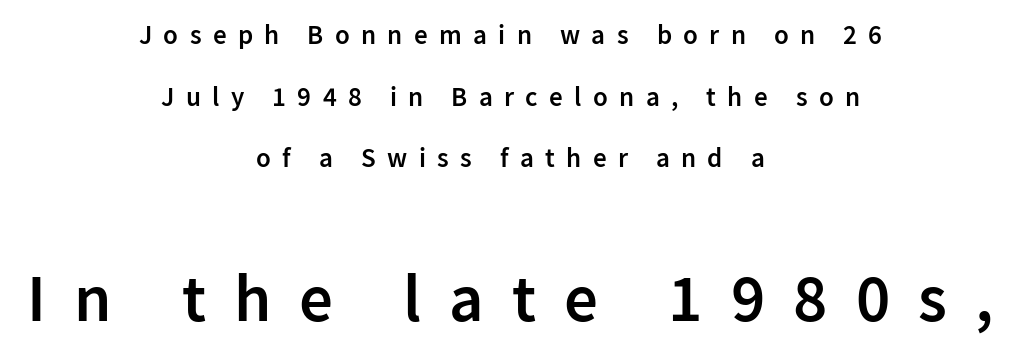
The image shows 67 px semibold sans-serif type, upright; set centered, loose line spacing (2.28x), unusually wide letter spacing (+0.42 em), not underlined; the second (bottom) block is 2.48x larger; low stroke contrast and a medium x-height.
